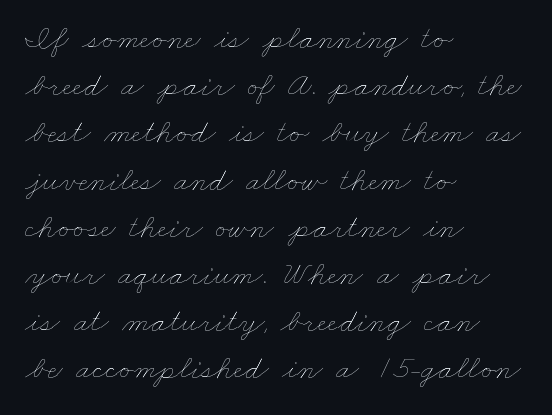
The image shows 33 px thin, wide type; set left-aligned, normal line spacing (1.43x), normal letter spacing, not underlined; low stroke contrast and a small x-height.
